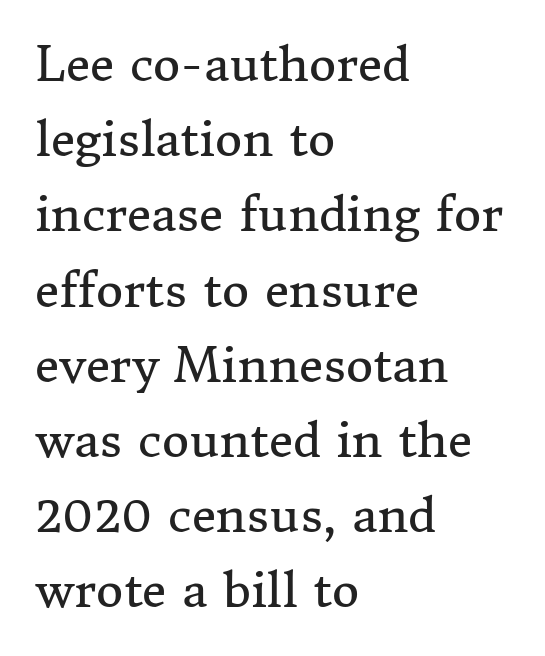
The image shows 47 px regular-weight serif type, upright; set left-aligned, normal line spacing (1.6x), normal letter spacing, not underlined; medium stroke contrast and a medium x-height.
